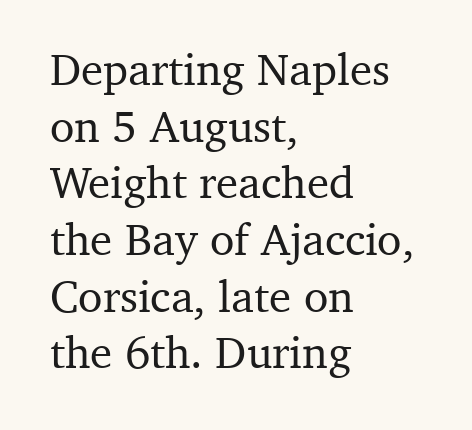
{"serif": "yes", "italic": "no", "width": "normal", "stroke_contrast": "medium", "x_height": "medium", "monospaced": "no", "underline": "no", "align": "left", "line_spacing": "normal", "line_spacing_ratio": 1.26, "letter_spacing": "normal", "letter_spacing_em": 0.0, "glyph_px": 45}
